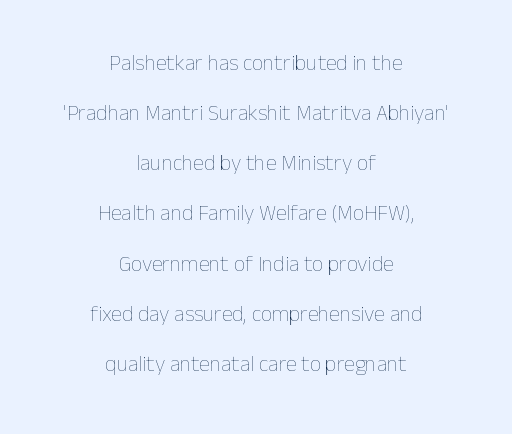
The image shows 22 px text type, upright; set centered, loose line spacing (2.28x), normal letter spacing, not underlined.
